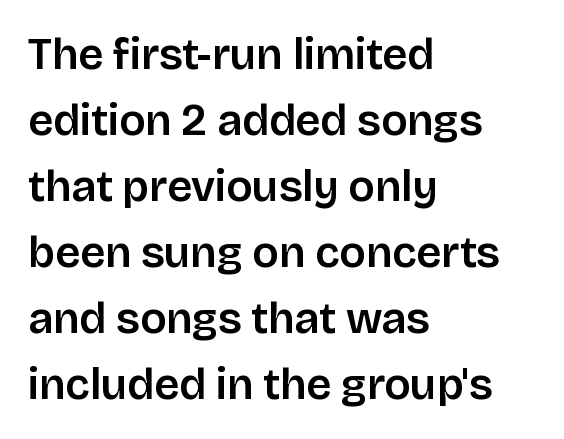
Caption: standard tracking, unaltered. Note: no serifs on the glyphs. Varying glyph widths throughout — classic text-font behaviour. Characters remain perfectly vertical along every line.
